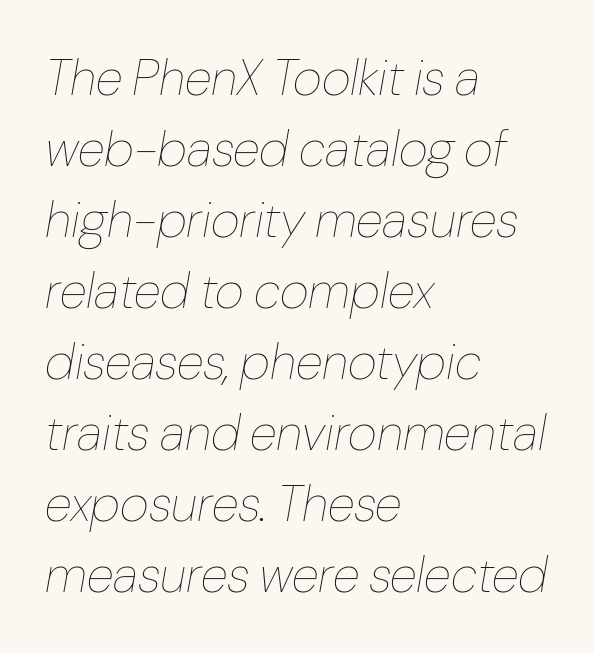
{"italic": "yes", "lean": "right", "slant_degrees": 10, "bold": "no", "weight": "thin", "width": "normal", "stroke_contrast": "low", "x_height": "medium", "monospaced": "no", "underline": "no", "align": "left", "line_spacing": "normal", "line_spacing_ratio": 1.42, "letter_spacing": "normal", "letter_spacing_em": 0.0, "glyph_px": 50}
